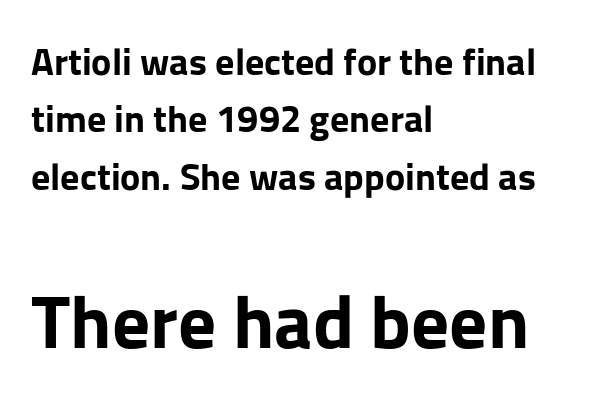
This is roman type, the default non-slanted kind. Which of the two is more prominent by size? The second, at the bottom. A typesetter would label this face a sans. Descenders hang freely into open space.
